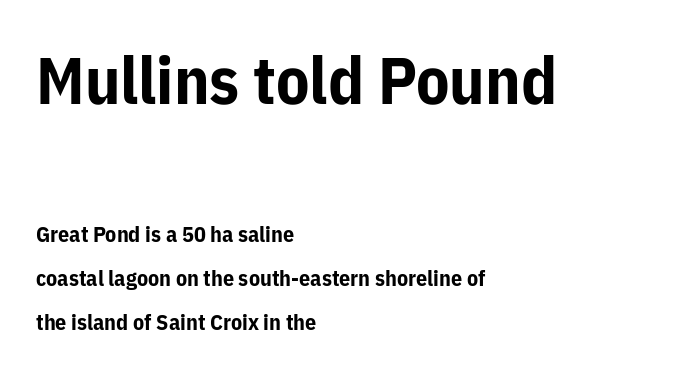
The image shows 66 px bold sans-serif type, upright; set left-aligned, loose line spacing (1.98x), normal letter spacing, not underlined; the first (top) block is 3.0x larger; low stroke contrast and a medium x-height.
